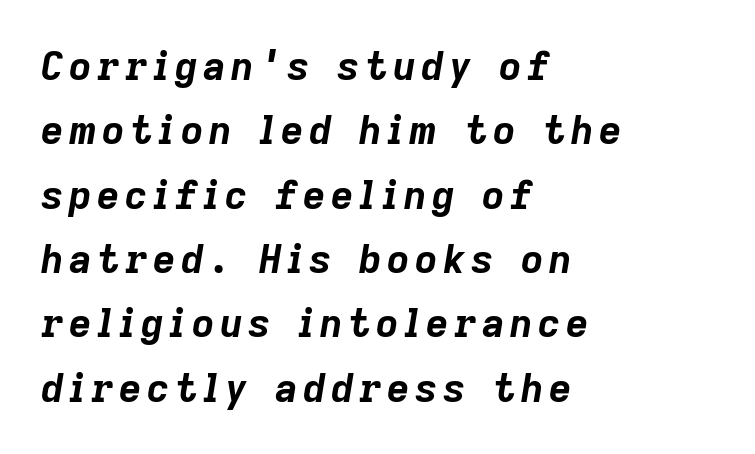
Q: Is the text bold? A: Yes.
Q: Is the text italic (slanted)? A: Yes, it leans right by about 9 degrees.
Q: Is the text underlined? A: No.
Q: How is the paragraph aligned? A: Left-aligned.
Q: Is the spacing between lines tight, normal or loose? A: Normal.
Q: Width (condensed, normal, or wide)? A: Normal.
Q: Stroke contrast? A: Low.
Q: x-height? A: Medium.
Q: Monospaced? A: No.
